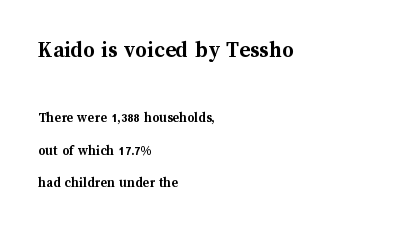
Compare the two chunks: the upper has the greater cap height. This is heavy type, rendered in bold. If you drew a ruler down the left edge, every line would touch it. Vertical strokes here are truly vertical.
